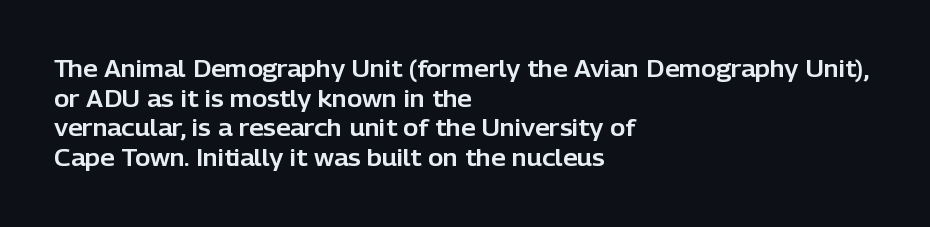
{"italic": "no", "underline": "no", "align": "left", "line_spacing": "normal", "line_spacing_ratio": 1.29, "letter_spacing": "normal", "letter_spacing_em": 0.0, "glyph_px": 23}
